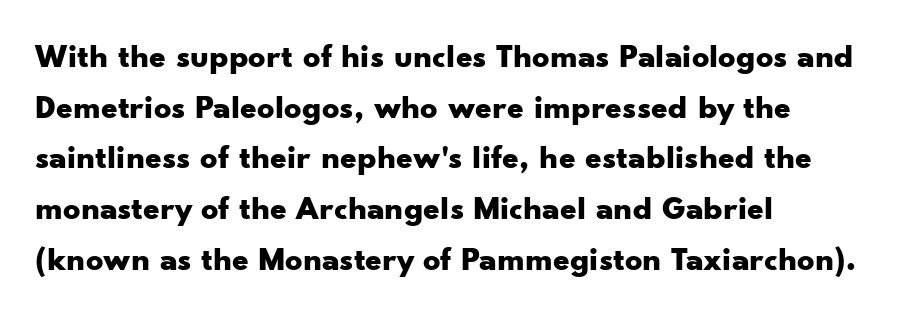
{"serif": "no", "italic": "no", "bold": "yes", "weight": "bold", "width": "wide", "stroke_contrast": "low", "x_height": "small", "monospaced": "no", "underline": "no", "align": "left", "line_spacing": "normal", "line_spacing_ratio": 1.49, "letter_spacing": "normal", "letter_spacing_em": 0.0, "glyph_px": 34}
